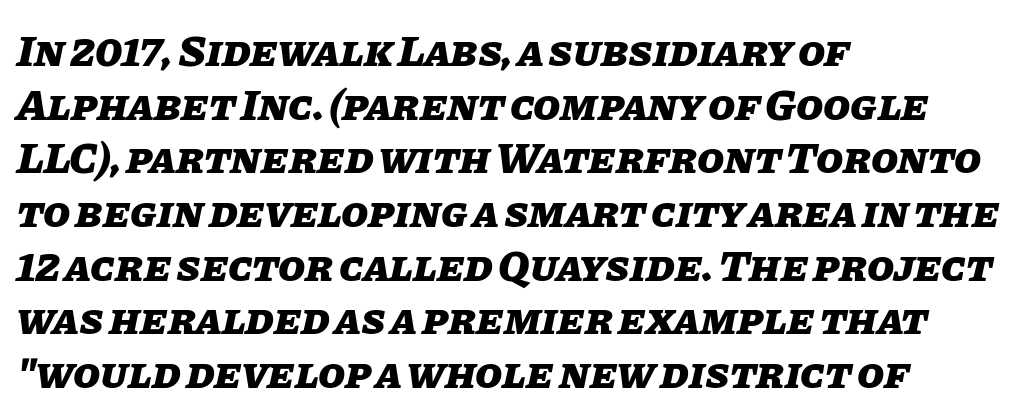
The letters are slanted; this is an italic face. Do the characters align in a grid? No, the font is proportional. Letter spacing: default. The compositor pushed each line to the left boundary. Words float on clear page, feet unadorned.
